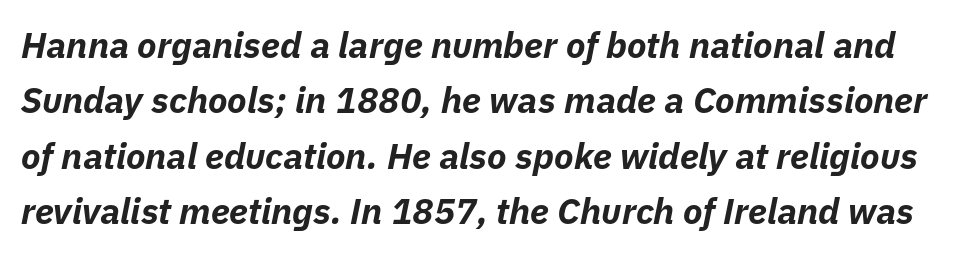
{"italic": "yes", "lean": "right", "slant_degrees": 11, "bold": "yes", "weight": "bold", "width": "normal", "stroke_contrast": "low", "x_height": "medium", "monospaced": "no", "underline": "no", "line_spacing": "normal", "line_spacing_ratio": 1.54, "letter_spacing": "normal", "letter_spacing_em": 0.0, "glyph_px": 36}
